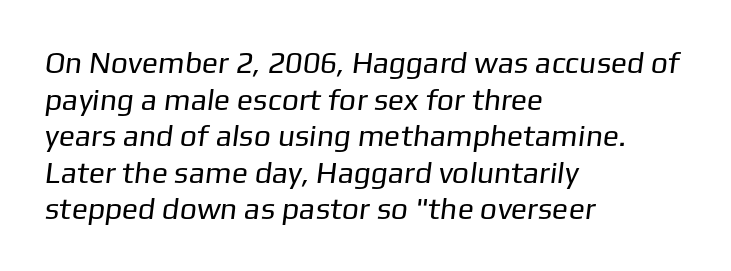
Proportional: the letters do not fall into vertical columns. In terms of letterspacing, this is plain default setting. The characters display no serif detailing; their extremities are plain. The weight tops out at a normal text grade. Unmarked baselines from the first word to the last.
